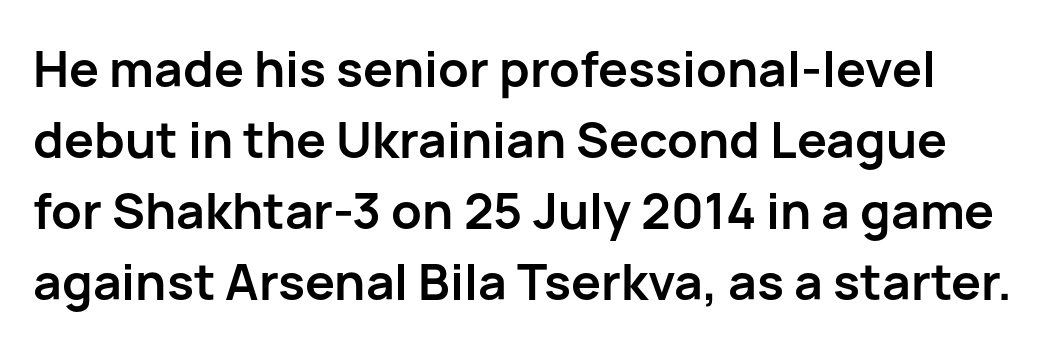
Character widths vary here, with narrow letters taking less room than wide ones. Nope, no serifs anywhere on these letters. Successive baselines arrive at the customary interval. Here the glyphs are tracked normally, forming tight word shapes. These lines carry a lot of weight — the face is fully bold. Rendered with straight, roman letterforms.
